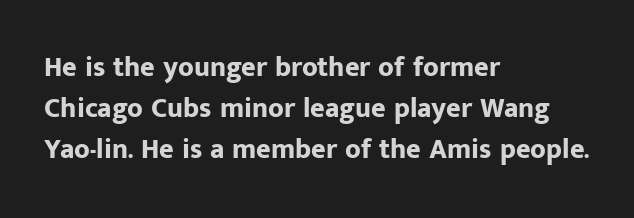
Q: Is the text bold? A: Yes.
Q: Is the text italic (slanted)? A: No, it is upright.
Q: Is the typeface a serif or a sans-serif typeface? A: Sans-serif.
Q: Is the text underlined? A: No.
Q: How is the paragraph aligned? A: Left-aligned.
Q: Is the spacing between letters normal or unusually wide? A: Normal.
Q: Is the spacing between lines tight, normal or loose? A: Normal.
Q: Width (condensed, normal, or wide)? A: Normal.
Q: Stroke contrast? A: Low.
Q: x-height? A: Medium.
Q: Monospaced? A: No.
